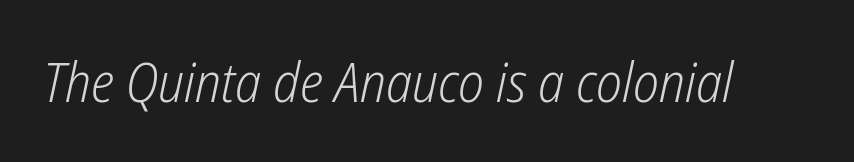
{"italic": "yes", "lean": "right", "slant_degrees": 12, "bold": "no", "weight": "light", "width": "condensed", "stroke_contrast": "low", "x_height": "medium", "monospaced": "no", "underline": "no", "letter_spacing": "normal", "letter_spacing_em": 0.0, "glyph_px": 55}
